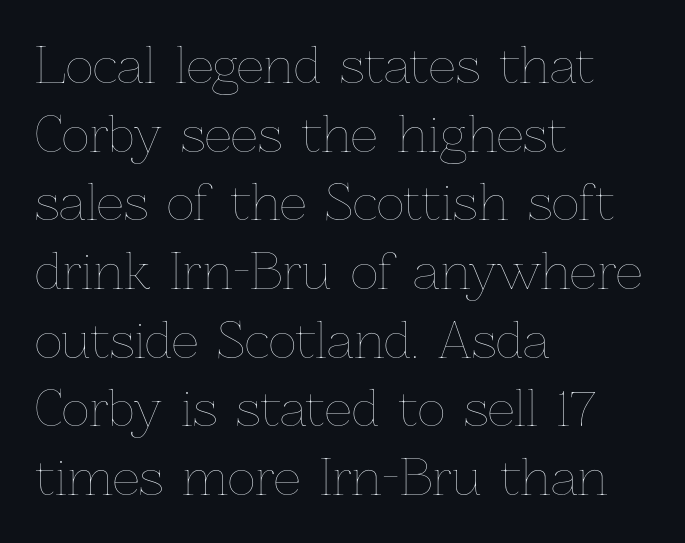
Q: Is the text bold? A: No.
Q: Is the text italic (slanted)? A: No, it is upright.
Q: Is the text underlined? A: No.
Q: How is the paragraph aligned? A: Left-aligned.
Q: Is the spacing between letters normal or unusually wide? A: Normal.
Q: Is the spacing between lines tight, normal or loose? A: Normal.
Q: Width (condensed, normal, or wide)? A: Normal.
Q: Stroke contrast? A: Low.
Q: x-height? A: Medium.
Q: Monospaced? A: No.
